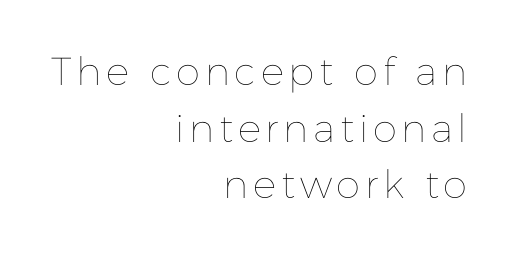
Q: Is the text bold? A: No.
Q: Is the text italic (slanted)? A: No, it is upright.
Q: Is the text underlined? A: No.
Q: How is the paragraph aligned? A: Right-aligned.
Q: Is the spacing between lines tight, normal or loose? A: Normal.
Q: Width (condensed, normal, or wide)? A: Normal.
Q: Stroke contrast? A: Low.
Q: x-height? A: Medium.
Q: Monospaced? A: No.
